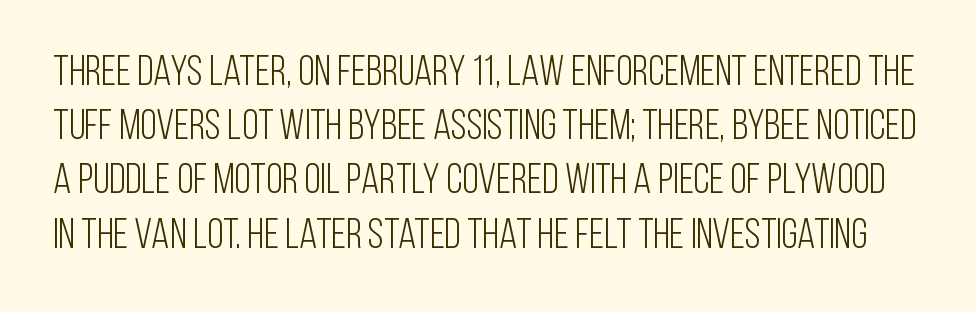
Q: Is the text bold? A: No.
Q: Is the text italic (slanted)? A: No, it is upright.
Q: Is the typeface a serif or a sans-serif typeface? A: Sans-serif.
Q: Is the text underlined? A: No.
Q: Is the spacing between letters normal or unusually wide? A: Normal.
Q: Is the spacing between lines tight, normal or loose? A: Normal.
Q: Width (condensed, normal, or wide)? A: Condensed.
Q: Stroke contrast? A: Low.
Q: x-height? A: Large.
Q: Monospaced? A: No.
